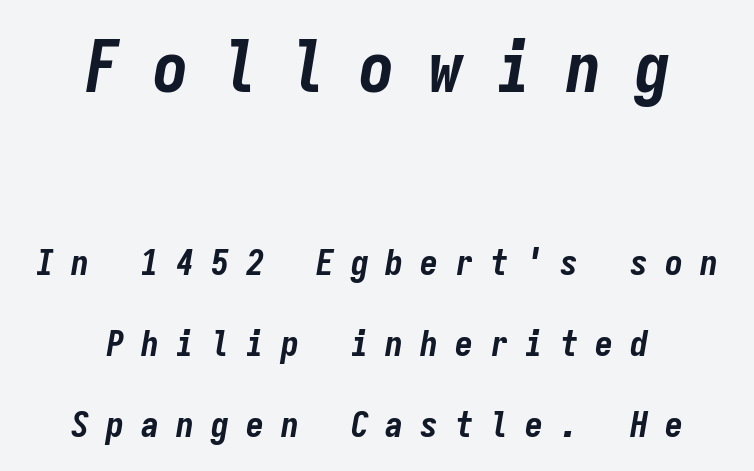
The image shows 71 px bold, condensed type, italic (leaning right), monospaced; set centered, loose line spacing (2.25x), unusually wide letter spacing (+0.47 em), not underlined; the first (top) block is 1.97x larger; low stroke contrast and a medium x-height.
